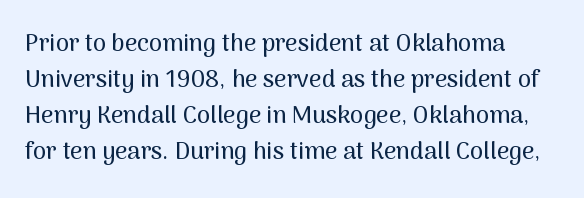
The image shows 24 px text type, upright; set normal line spacing (1.5x), normal letter spacing, not underlined.
